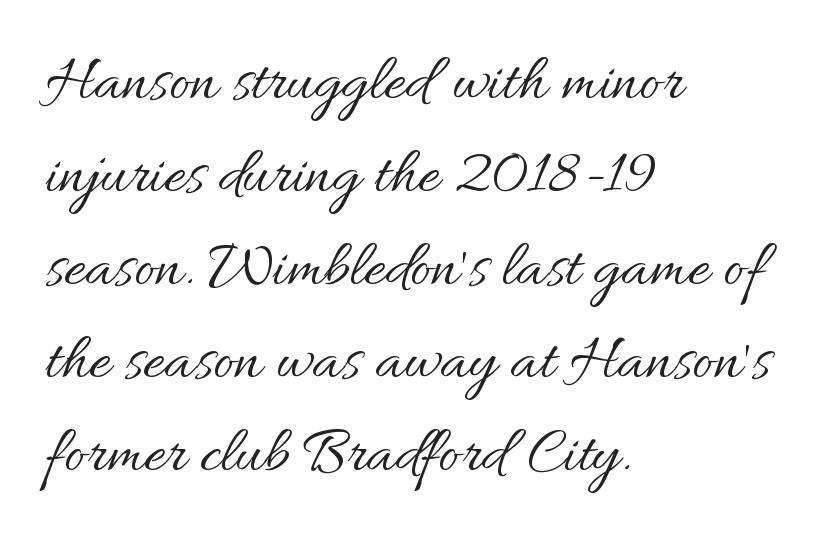
The image shows 65 px regular-weight type; set left-aligned, normal line spacing (1.43x), normal letter spacing, not underlined; medium stroke contrast and a small x-height.
